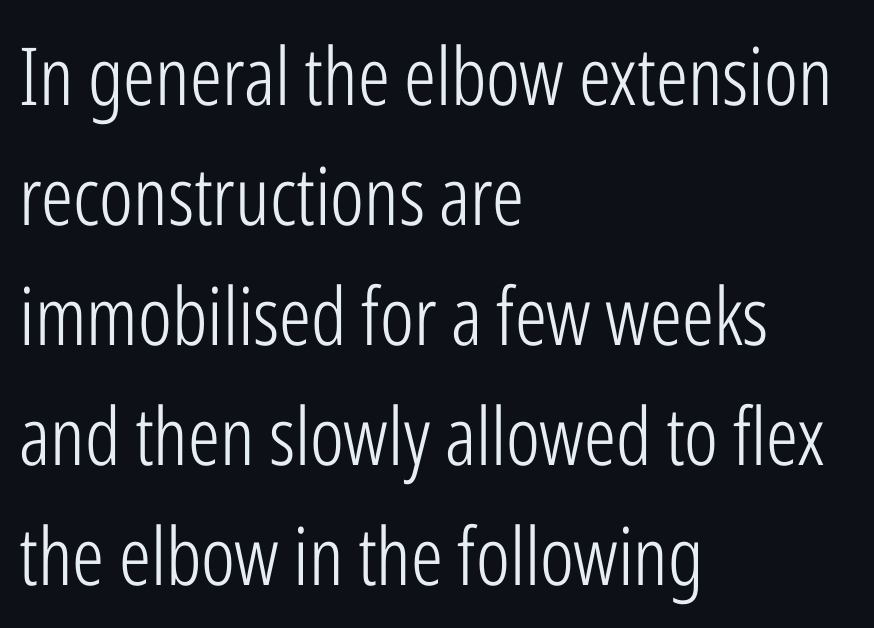
{"serif": "no", "italic": "no", "bold": "no", "weight": "light", "width": "condensed", "stroke_contrast": "low", "x_height": "medium", "monospaced": "no", "underline": "no", "align": "left", "line_spacing": "normal", "line_spacing_ratio": 1.5, "letter_spacing": "normal", "letter_spacing_em": 0.0, "glyph_px": 80}
